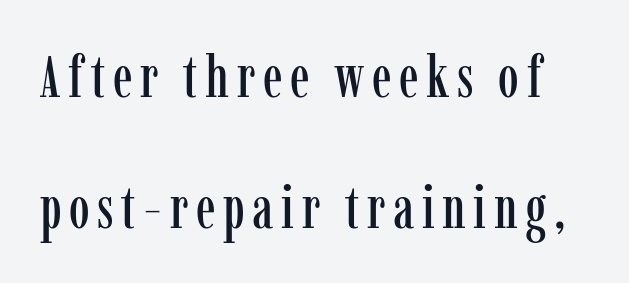
The image shows 59 px condensed serif type, upright; set loose line spacing (2.22x), not underlined; low stroke contrast and a medium x-height.
